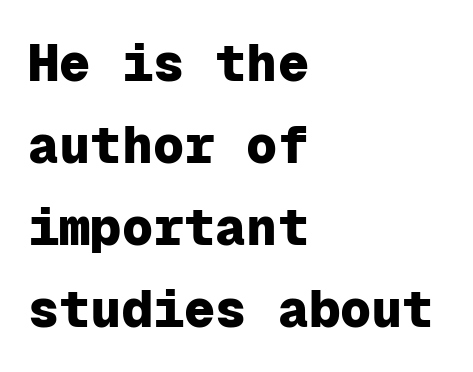
The image shows 52 px heavy sans-serif type, upright, monospaced; set left-aligned, normal line spacing (1.58x), normal letter spacing, not underlined; low stroke contrast and a medium x-height.
